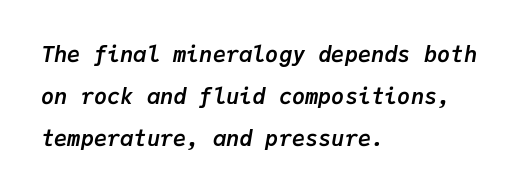
The image shows 22 px bold type, italic (leaning right); set left-aligned, loose line spacing (1.92x), normal letter spacing, not underlined.
